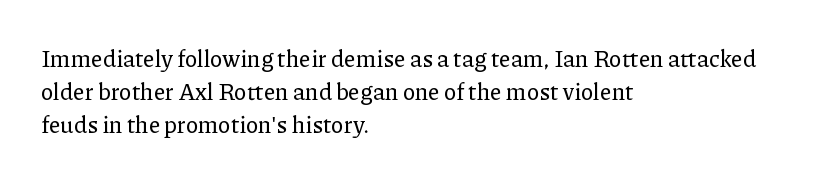
The block of text has a typical density, with ordinary space between rows. Tracking here is standard; glyphs follow each other at the usual distance. The strip under each line holds only bare page. The lettering holds an erect, upright posture throughout. Teacher's note: observe the even left margin — that is flush-left alignment.
